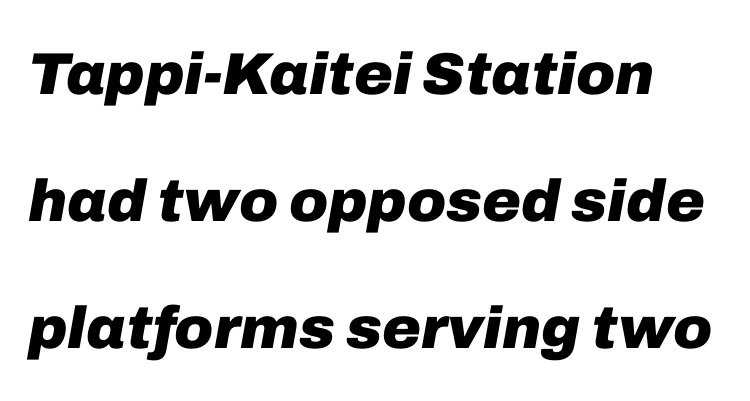
The image shows 59 px heavy type, italic (leaning right); set loose line spacing (2.15x), normal letter spacing, not underlined; low stroke contrast and a medium x-height.
